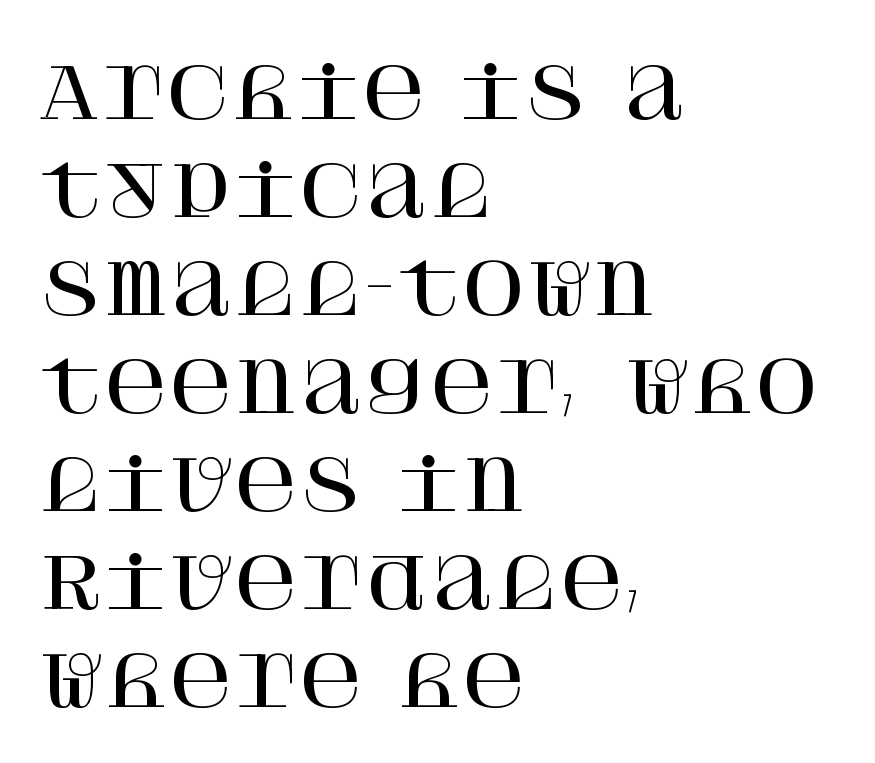
{"serif": "yes", "italic": "no", "width": "normal", "stroke_contrast": "high", "x_height": "large", "underline": "no", "align": "left", "line_spacing": "normal", "line_spacing_ratio": 1.4, "letter_spacing": "normal", "letter_spacing_em": 0.0, "glyph_px": 70}
